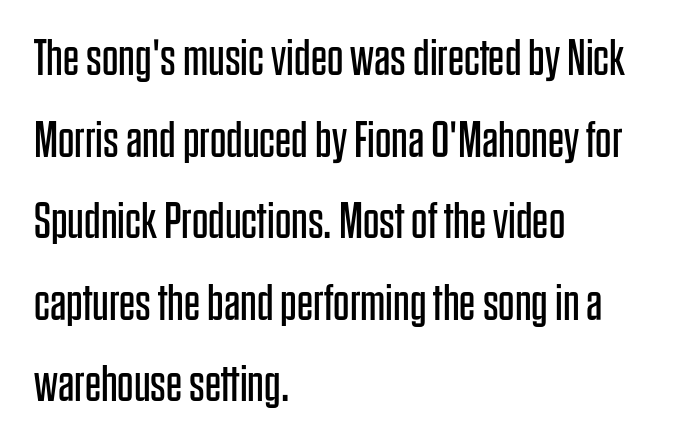
{"serif": "no", "italic": "no", "bold": "no", "weight": "regular", "width": "condensed", "stroke_contrast": "low", "x_height": "large", "monospaced": "no", "underline": "no", "align": "left", "line_spacing": "normal", "line_spacing_ratio": 1.6, "letter_spacing": "normal", "letter_spacing_em": 0.0, "glyph_px": 51}
